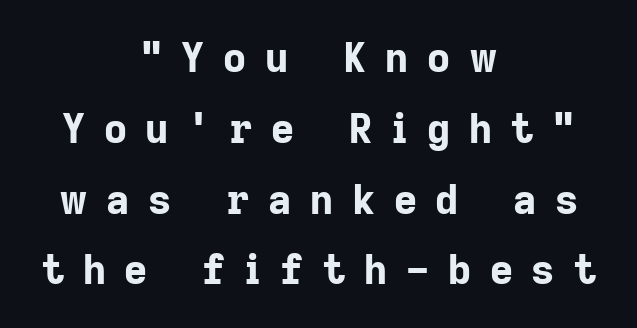
Proportional: the letters do not fall into vertical columns. Between one letter and the next there's a generous, obvious gap. Rendered with straight, roman letterforms. A centered setting, common on invitations and titles, is used for this passage. The letters carry no serifs — their stems end cleanly without finishing strokes.
